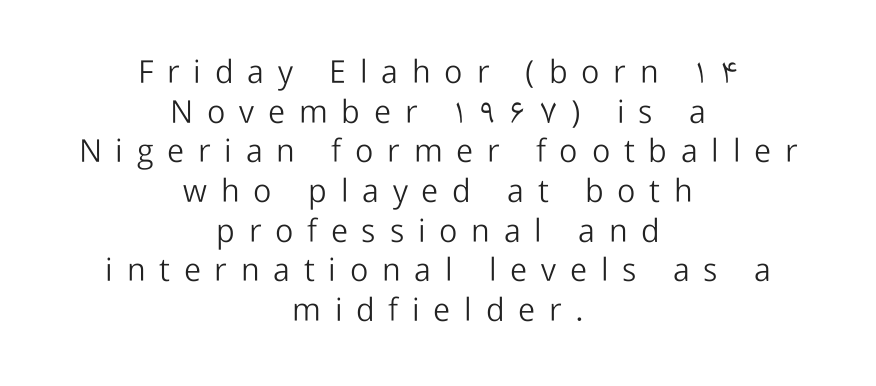
Q: Is the text bold? A: No.
Q: Is the text italic (slanted)? A: No, it is upright.
Q: Is the typeface a serif or a sans-serif typeface? A: Sans-serif.
Q: Is the text underlined? A: No.
Q: How is the paragraph aligned? A: Centered.
Q: Is the spacing between letters normal or unusually wide? A: Unusually wide.
Q: Width (condensed, normal, or wide)? A: Normal.
Q: Stroke contrast? A: Low.
Q: x-height? A: Medium.
Q: Monospaced? A: No.
